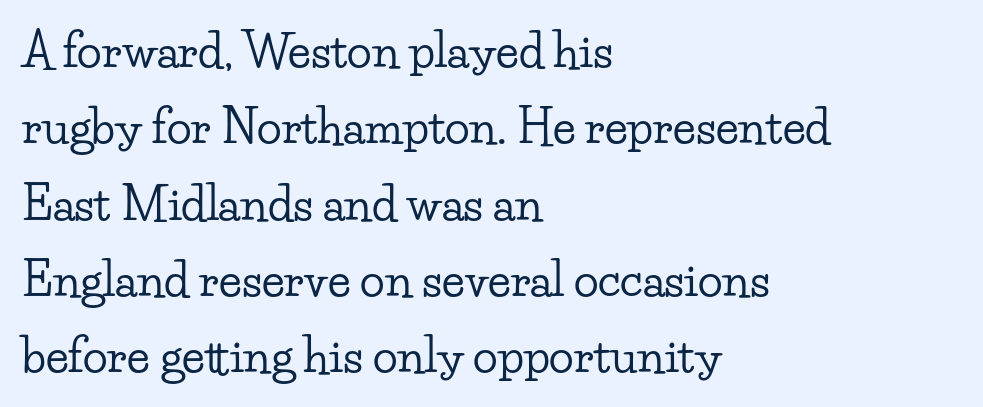
You could call the tracking neutral — neither tight nor loose. Notice how the stems are strictly vertical — no italics here. Regular leading. Stroke terminals: seriffed.
